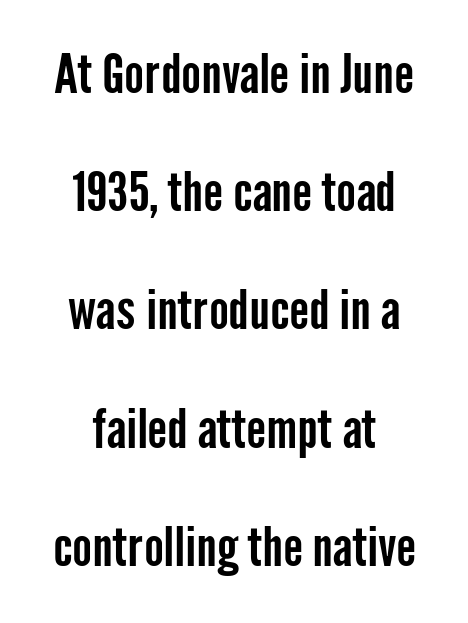
{"serif": "no", "italic": "no", "width": "condensed", "stroke_contrast": "low", "x_height": "medium", "monospaced": "no", "underline": "no", "align": "center", "line_spacing": "loose", "line_spacing_ratio": 2.23, "letter_spacing": "normal", "letter_spacing_em": 0.0, "glyph_px": 53}
